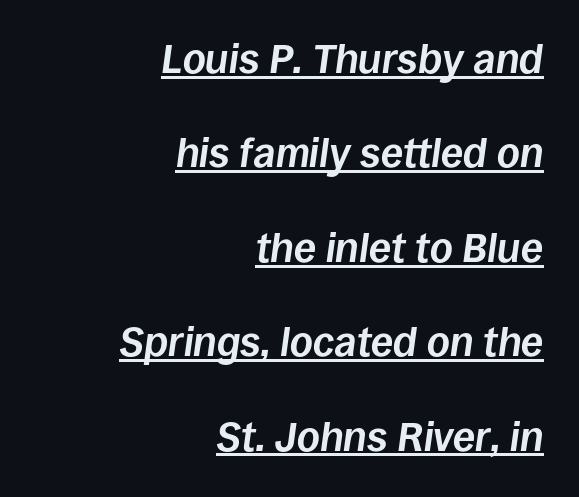
The letters advance in unequal steps, a hallmark of proportional type. As a designer I'd log this as weight 700, bold. Students, note that the glyphs here touch the page at normal intervals. Somebody hit Ctrl+U on this one — the words are underlined.
